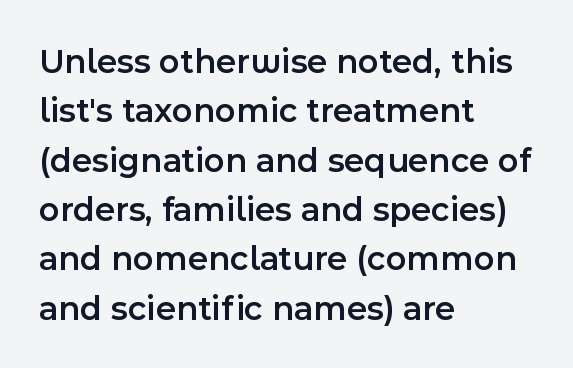
The image shows 35 px semibold sans-serif type, upright; set left-aligned, normal line spacing (1.41x), normal letter spacing, not underlined; a medium x-height.
